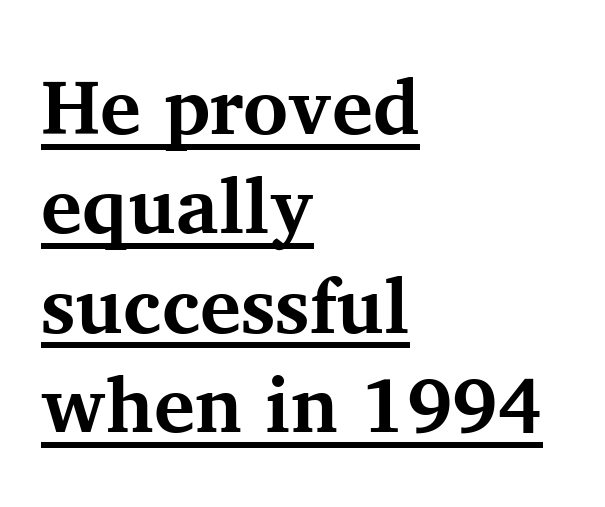
{"serif": "yes", "italic": "no", "bold": "yes", "weight": "bold", "width": "normal", "stroke_contrast": "medium", "x_height": "medium", "monospaced": "no", "underline": "yes", "align": "left", "line_spacing": "normal", "line_spacing_ratio": 1.29, "letter_spacing": "normal", "letter_spacing_em": 0.0, "glyph_px": 77}
